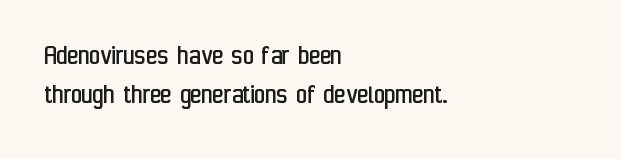
Q: Is the text bold? A: No.
Q: Is the text italic (slanted)? A: No, it is upright.
Q: Is the typeface a serif or a sans-serif typeface? A: Sans-serif.
Q: Is the text underlined? A: No.
Q: How is the paragraph aligned? A: Left-aligned.
Q: Is the spacing between letters normal or unusually wide? A: Normal.
Q: Is the spacing between lines tight, normal or loose? A: Normal.
Q: Width (condensed, normal, or wide)? A: Condensed.
Q: Stroke contrast? A: Low.
Q: x-height? A: Medium.
Q: Monospaced? A: No.
